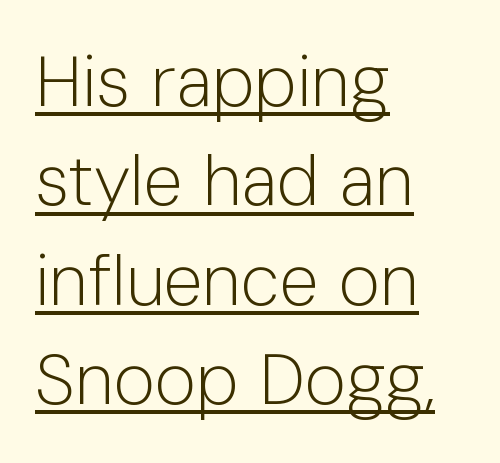
Q: Is the text bold? A: No.
Q: Is the text italic (slanted)? A: No, it is upright.
Q: Is the typeface a serif or a sans-serif typeface? A: Sans-serif.
Q: Is the text underlined? A: Yes.
Q: How is the paragraph aligned? A: Left-aligned.
Q: Is the spacing between letters normal or unusually wide? A: Normal.
Q: Is the spacing between lines tight, normal or loose? A: Normal.
Q: Width (condensed, normal, or wide)? A: Normal.
Q: Stroke contrast? A: Low.
Q: x-height? A: Medium.
Q: Monospaced? A: No.
